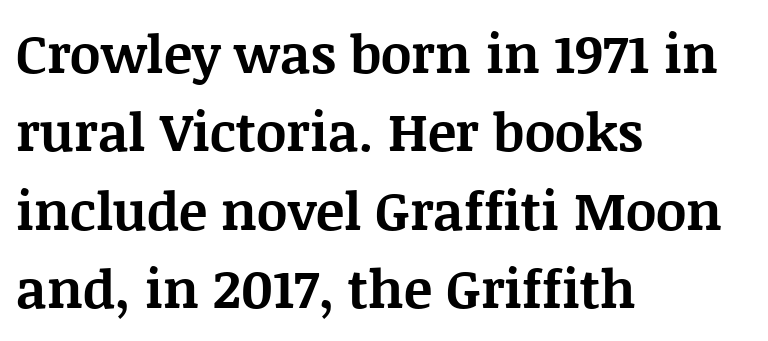
{"serif": "yes", "italic": "no", "bold": "yes", "weight": "bold", "width": "normal", "stroke_contrast": "medium", "x_height": "large", "monospaced": "no", "underline": "no", "align": "left", "line_spacing": "normal", "line_spacing_ratio": 1.48, "letter_spacing": "normal", "letter_spacing_em": 0.0, "glyph_px": 53}
